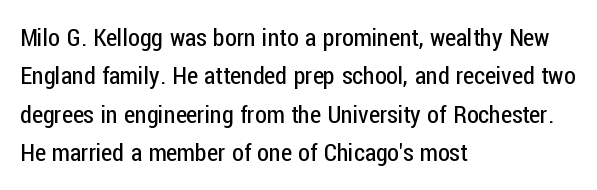
Q: Is the text bold? A: No.
Q: Is the text italic (slanted)? A: No, it is upright.
Q: Is the text underlined? A: No.
Q: How is the paragraph aligned? A: Left-aligned.
Q: Is the spacing between letters normal or unusually wide? A: Normal.
Q: Is the spacing between lines tight, normal or loose? A: Normal.
